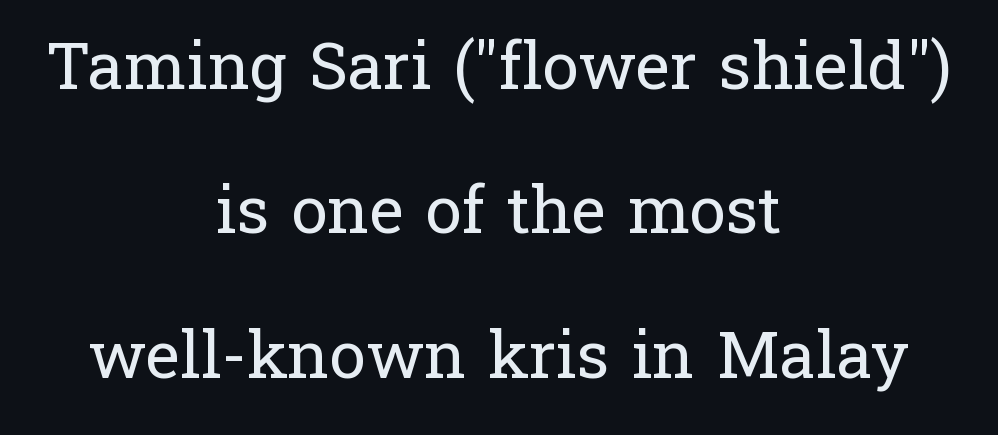
The image shows 65 px regular-weight serif type, upright; set centered, loose line spacing (2.22x), normal letter spacing, not underlined; low stroke contrast and a medium x-height.
